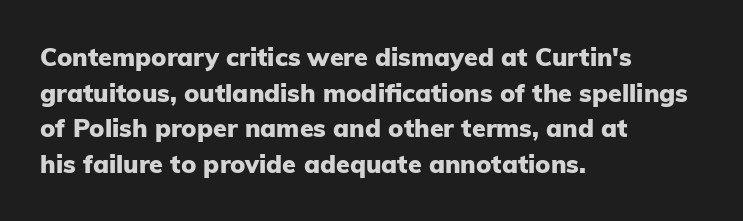
Q: Is the text bold? A: Yes.
Q: Is the text italic (slanted)? A: No, it is upright.
Q: Is the text underlined? A: No.
Q: How is the paragraph aligned? A: Left-aligned.
Q: Is the spacing between letters normal or unusually wide? A: Normal.
Q: Is the spacing between lines tight, normal or loose? A: Normal.
